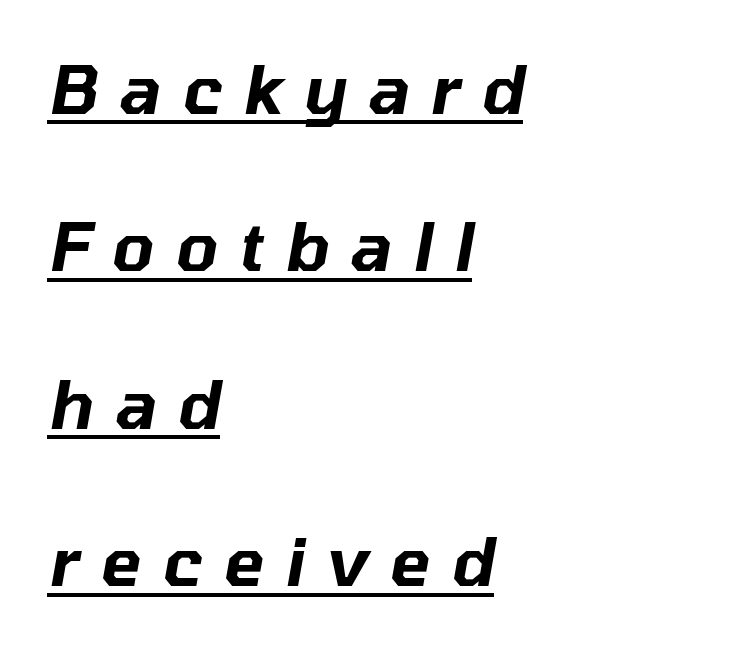
The image shows 67 px text type, italic (leaning right); set left-aligned, loose line spacing (2.35x), unusually wide letter spacing (+0.32 em), underlined; low stroke contrast and a medium x-height.
